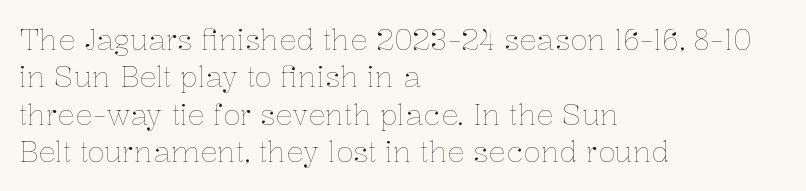
{"italic": "no", "bold": "no", "weight": "thin", "width": "normal", "stroke_contrast": "low", "x_height": "medium", "monospaced": "no", "underline": "no", "align": "left", "line_spacing": "normal", "line_spacing_ratio": 1.29, "letter_spacing": "normal", "letter_spacing_em": 0.0, "glyph_px": 29}
